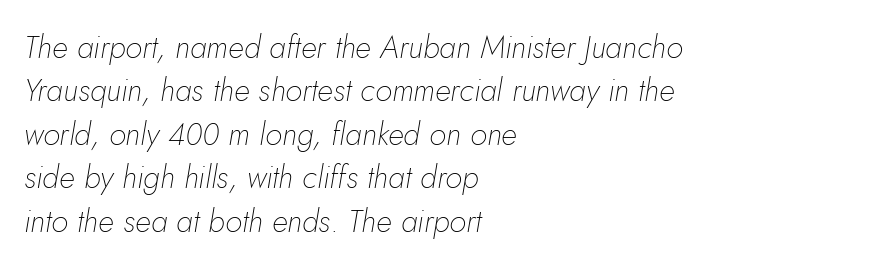
Q: Is the text bold? A: No.
Q: Is the text italic (slanted)? A: Yes, it leans right by about 5 degrees.
Q: Is the text underlined? A: No.
Q: How is the paragraph aligned? A: Left-aligned.
Q: Is the spacing between letters normal or unusually wide? A: Normal.
Q: Is the spacing between lines tight, normal or loose? A: Normal.
Q: Width (condensed, normal, or wide)? A: Normal.
Q: Stroke contrast? A: Low.
Q: x-height? A: Small.
Q: Monospaced? A: No.
